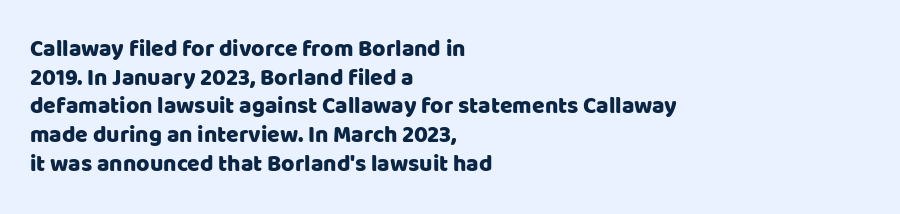
Q: Is the text italic (slanted)? A: No, it is upright.
Q: Is the text underlined? A: No.
Q: How is the paragraph aligned? A: Left-aligned.
Q: Is the spacing between letters normal or unusually wide? A: Normal.
Q: Is the spacing between lines tight, normal or loose? A: Normal.
